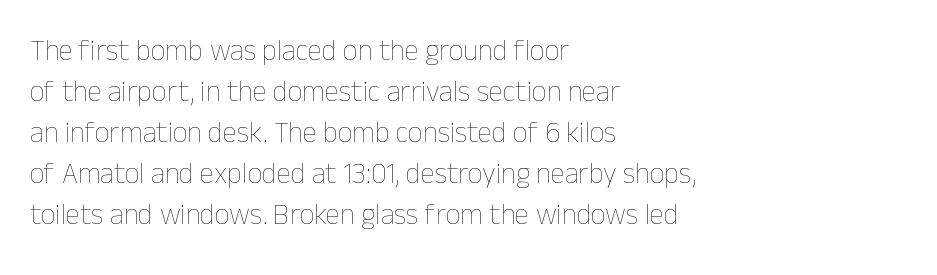
The image shows 29 px thin type, upright; set left-aligned, normal line spacing (1.41x), normal letter spacing, not underlined; low stroke contrast and a medium x-height.
